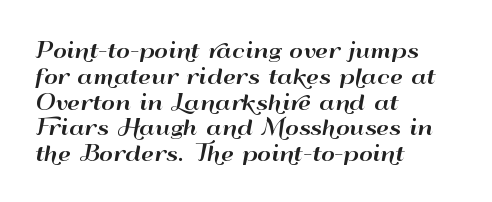
{"underline": "no", "align": "left", "line_spacing_ratio": 1.23, "letter_spacing": "normal", "letter_spacing_em": 0.0, "glyph_px": 21}
